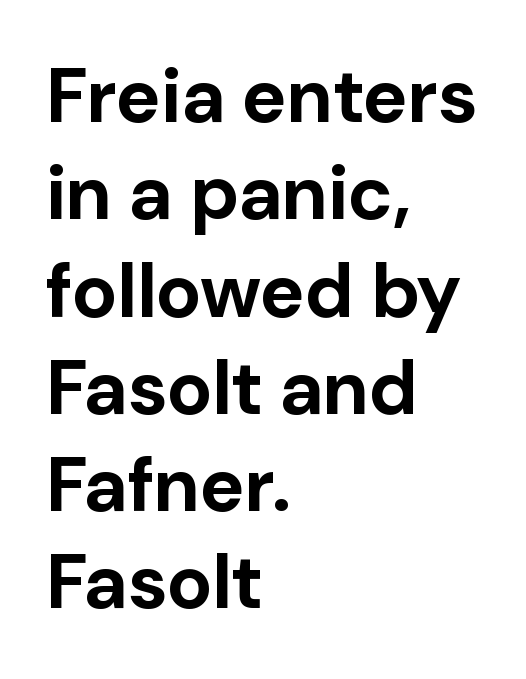
{"serif": "no", "italic": "no", "bold": "yes", "weight": "bold", "width": "normal", "stroke_contrast": "low", "x_height": "medium", "monospaced": "no", "underline": "no", "align": "left", "line_spacing": "normal", "line_spacing_ratio": 1.28, "letter_spacing": "normal", "letter_spacing_em": 0.0, "glyph_px": 76}
